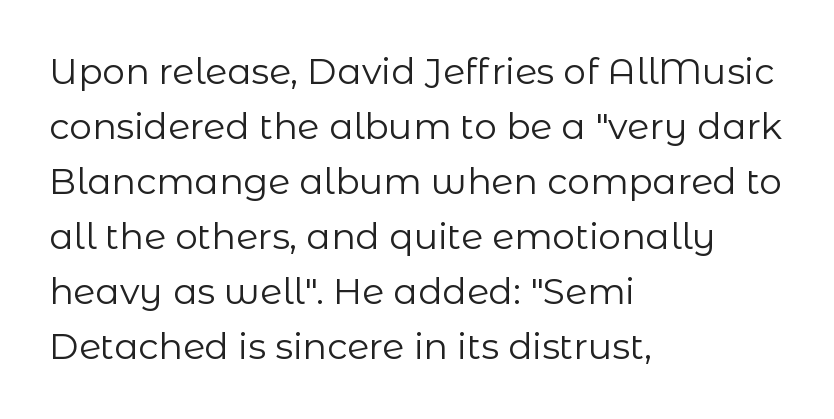
Q: Is the text bold? A: No.
Q: Is the text italic (slanted)? A: No, it is upright.
Q: Is the typeface a serif or a sans-serif typeface? A: Sans-serif.
Q: Is the text underlined? A: No.
Q: How is the paragraph aligned? A: Left-aligned.
Q: Is the spacing between letters normal or unusually wide? A: Normal.
Q: Is the spacing between lines tight, normal or loose? A: Normal.
Q: Width (condensed, normal, or wide)? A: Normal.
Q: Stroke contrast? A: Low.
Q: x-height? A: Medium.
Q: Monospaced? A: No.
